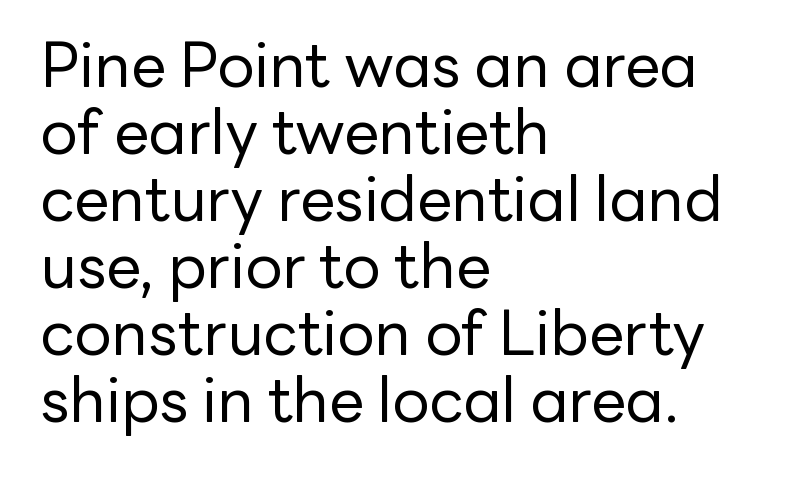
Q: Is the text bold? A: No.
Q: Is the text italic (slanted)? A: No, it is upright.
Q: Is the typeface a serif or a sans-serif typeface? A: Sans-serif.
Q: Is the text underlined? A: No.
Q: How is the paragraph aligned? A: Left-aligned.
Q: Is the spacing between letters normal or unusually wide? A: Normal.
Q: Is the spacing between lines tight, normal or loose? A: Tight.
Q: Width (condensed, normal, or wide)? A: Normal.
Q: Stroke contrast? A: Low.
Q: x-height? A: Medium.
Q: Monospaced? A: No.
